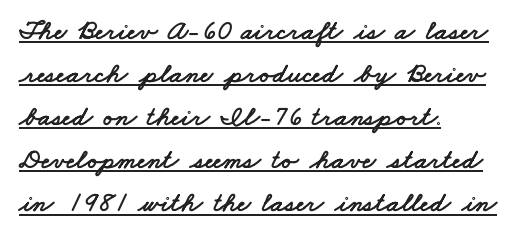
The image shows 28 px wide sans-serif type; set left-aligned, normal line spacing (1.54x), normal letter spacing, underlined; low stroke contrast and a small x-height.
